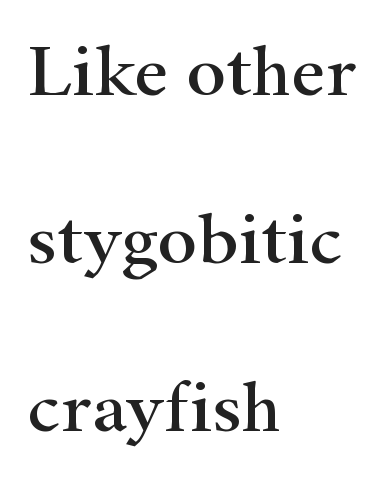
The rendering uses natural spacing where letterforms have individual widths. The font family rendered here belongs to the serif group. Does the copy run flush right? No — it runs flush left. Decoration check: the copy has no underline.
